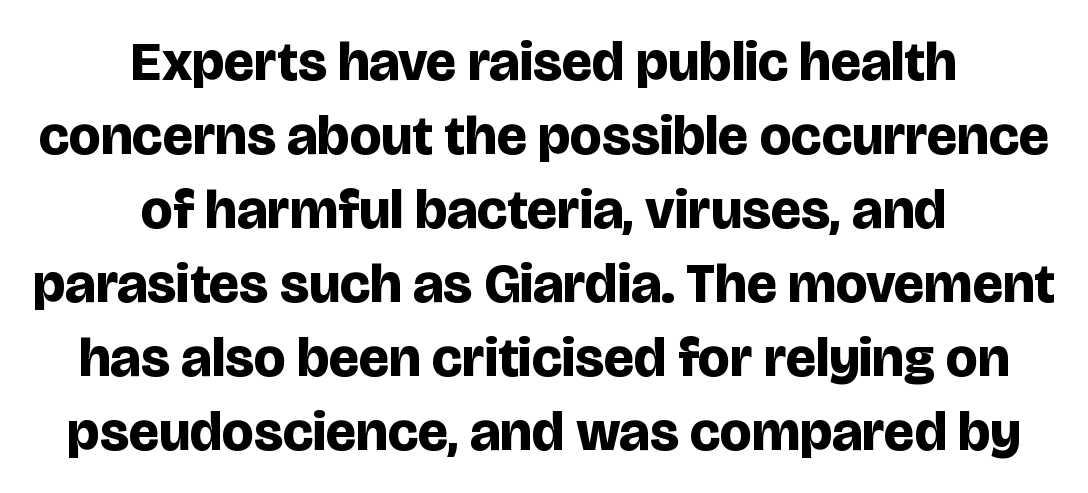
{"serif": "no", "italic": "no", "bold": "yes", "weight": "bold", "width": "normal", "stroke_contrast": "low", "x_height": "large", "monospaced": "no", "underline": "no", "align": "center", "line_spacing": "normal", "line_spacing_ratio": 1.32, "letter_spacing": "normal", "letter_spacing_em": 0.0, "glyph_px": 56}
